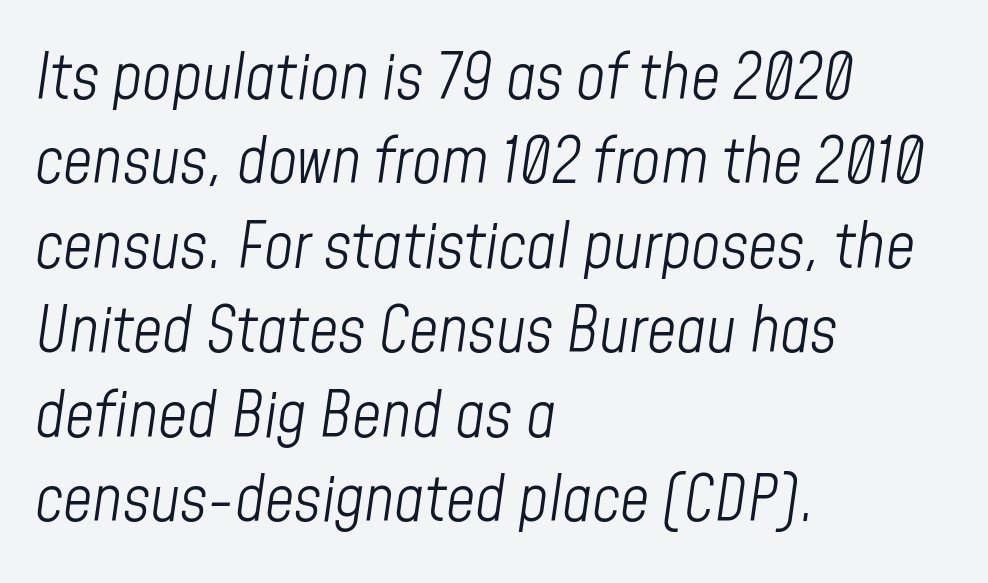
The image shows 64 px light, condensed type, italic (leaning right); set left-aligned, normal line spacing (1.32x), normal letter spacing, not underlined; low stroke contrast and a medium x-height.
